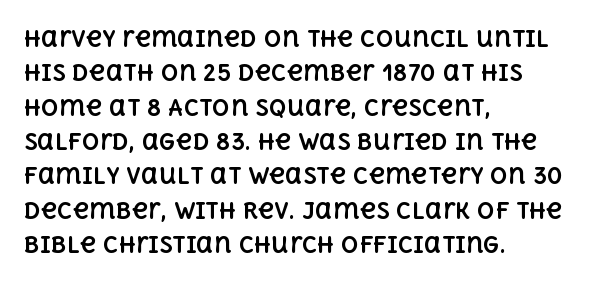
The image shows 22 px bold type, upright; set left-aligned, normal line spacing (1.56x), normal letter spacing, not underlined.
